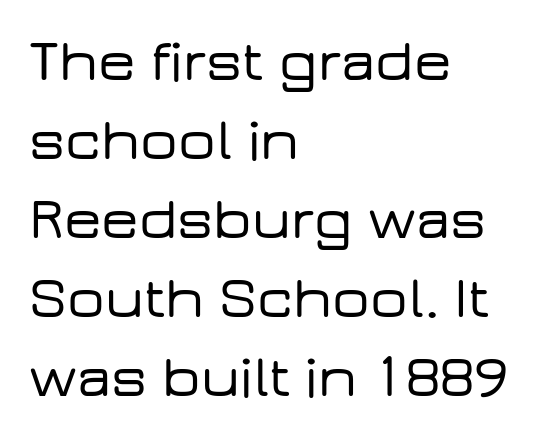
Lines of text with bare space underneath. Honestly, the row spacing looks completely unremarkable. This sample is left-justified, so line endings fall wherever the words run out. Ordinary non-slanted type is in use. Note the varied advance widths — an 'i' is clearly narrower than an 'm'. The designer went with a sans here, leaving each stem footless.
